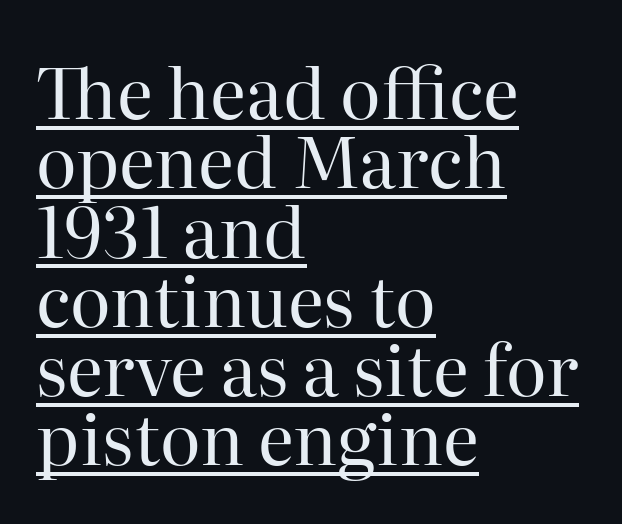
Q: Is the text bold? A: No.
Q: Is the text italic (slanted)? A: No, it is upright.
Q: Is the typeface a serif or a sans-serif typeface? A: Serif.
Q: Is the text underlined? A: Yes.
Q: How is the paragraph aligned? A: Left-aligned.
Q: Is the spacing between letters normal or unusually wide? A: Normal.
Q: Is the spacing between lines tight, normal or loose? A: Tight.
Q: Width (condensed, normal, or wide)? A: Normal.
Q: Stroke contrast? A: High.
Q: x-height? A: Medium.
Q: Monospaced? A: No.
